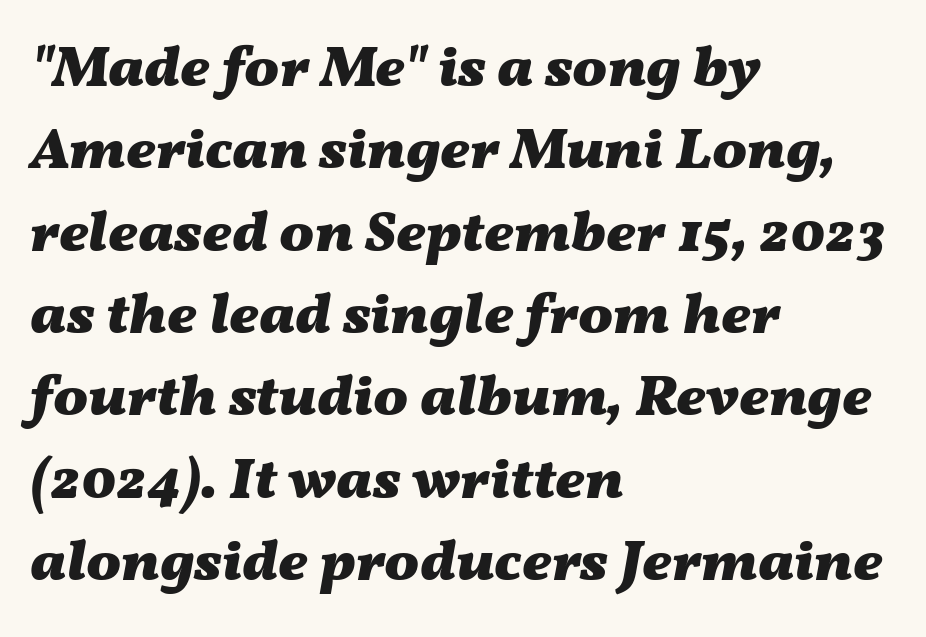
The image shows 58 px heavy, wide type, italic (leaning right); set left-aligned, normal line spacing (1.42x), normal letter spacing, not underlined; medium stroke contrast and a medium x-height.
